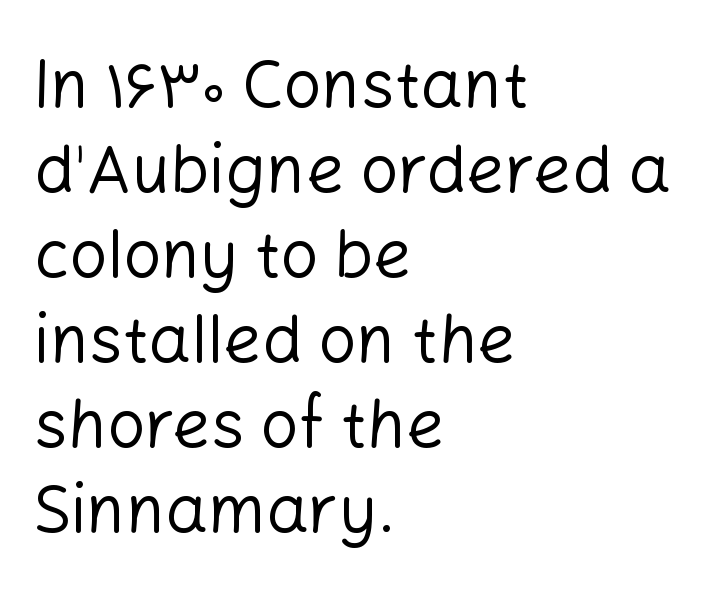
The image shows 67 px regular-weight sans-serif type, upright; set left-aligned, normal line spacing (1.27x), normal letter spacing, not underlined; low stroke contrast and a medium x-height.
